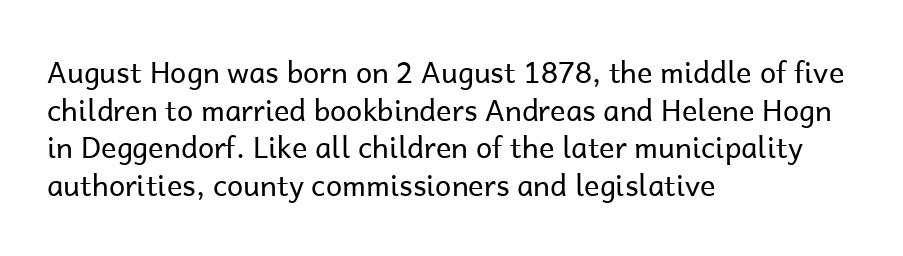
The image shows 29 px regular-weight sans-serif type, upright; set left-aligned, normal line spacing (1.3x), normal letter spacing, not underlined; low stroke contrast and a medium x-height.
